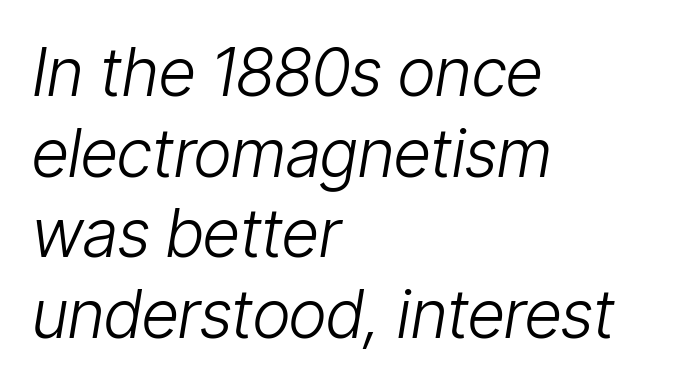
Weight: in the light-to-regular range. The lines in this sample share a left origin and differ only in where they stop. There is no visible air inserted between adjacent glyphs. Bare-footed words on every line. Think of a printed novel: that variable character pitch is what you see here. Designer's note — italics engaged.
